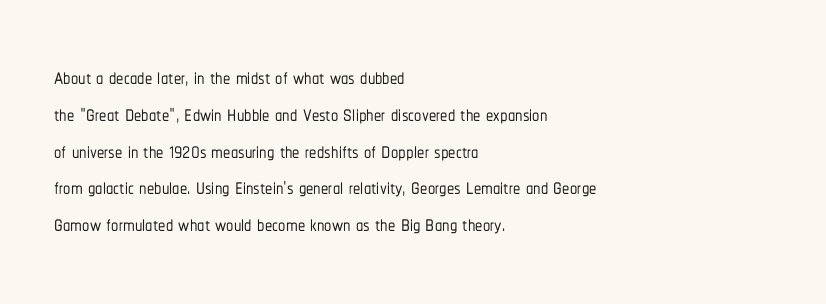
Observe the ordinary spacing: letters are neighbours, not strangers. Note: no serifs on the glyphs. Do the characters align in a grid? No, the font is proportional. Clear beneath every line of the passage. The lettering stays uniformly vertical, giving the passage a roman look. A classic flush-left, rag-right setting is used for this passage.
